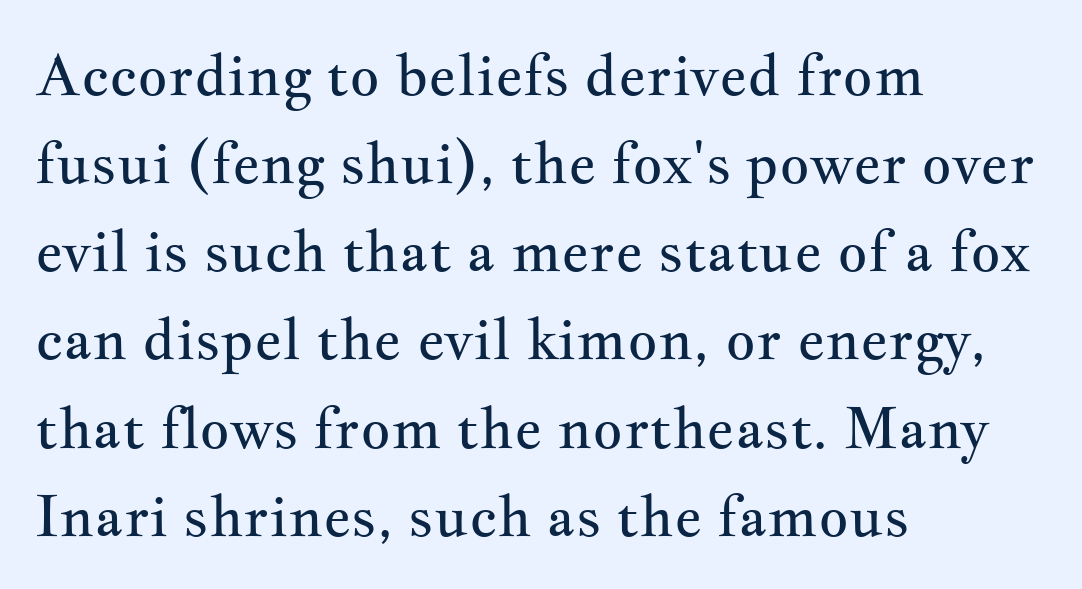
Q: Is the text bold? A: No.
Q: Is the text italic (slanted)? A: No, it is upright.
Q: Is the typeface a serif or a sans-serif typeface? A: Serif.
Q: Is the text underlined? A: No.
Q: How is the paragraph aligned? A: Left-aligned.
Q: Is the spacing between letters normal or unusually wide? A: Normal.
Q: Is the spacing between lines tight, normal or loose? A: Normal.
Q: Width (condensed, normal, or wide)? A: Wide.
Q: Stroke contrast? A: Medium.
Q: x-height? A: Small.
Q: Monospaced? A: No.
